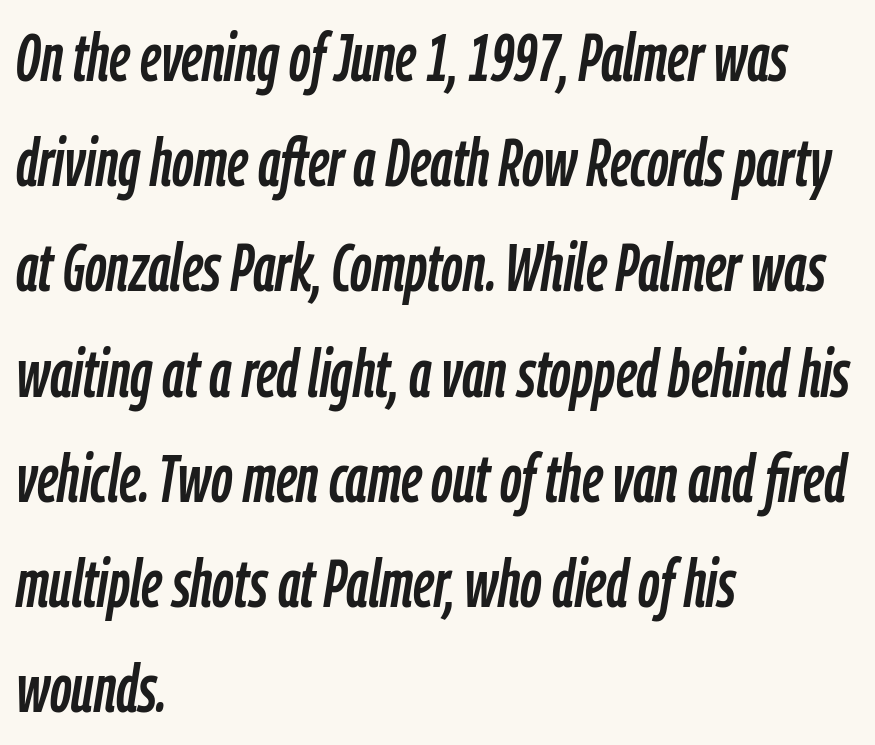
Proportional: the letters do not fall into vertical columns. This sample uses plain, unmodified letter spacing. Caption: multi-line text, flush left, ragged right. This sample uses an oblique cut, with every glyph tilted off the vertical.
